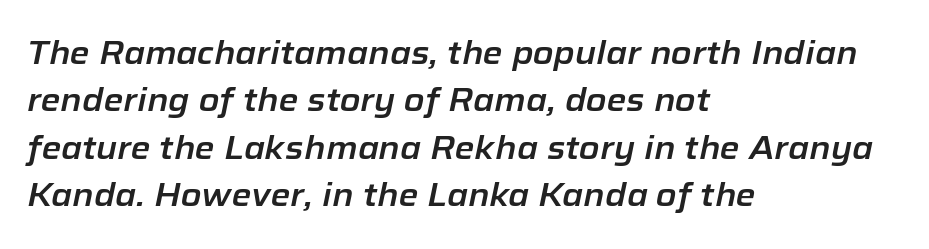
The image shows 32 px text type, italic (leaning right); set left-aligned, normal line spacing (1.48x), normal letter spacing, not underlined; low stroke contrast and a medium x-height.
